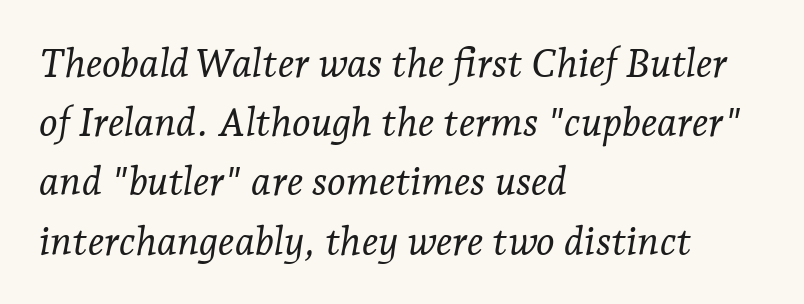
Q: Is the text bold? A: No.
Q: Is the text italic (slanted)? A: Yes, it leans right by about 7 degrees.
Q: Is the typeface a serif or a sans-serif typeface? A: Serif.
Q: Is the text underlined? A: No.
Q: How is the paragraph aligned? A: Left-aligned.
Q: Is the spacing between letters normal or unusually wide? A: Normal.
Q: Is the spacing between lines tight, normal or loose? A: Normal.
Q: Width (condensed, normal, or wide)? A: Normal.
Q: Stroke contrast? A: Low.
Q: x-height? A: Medium.
Q: Monospaced? A: No.
